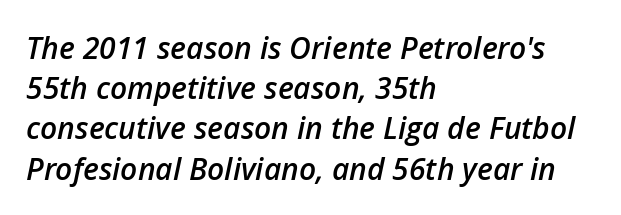
The image shows 30 px semibold type, italic (leaning right); set left-aligned, normal line spacing (1.34x), normal letter spacing, not underlined; low stroke contrast and a medium x-height.
